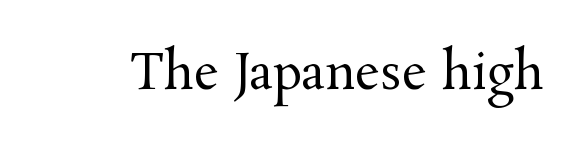
Q: Is the text bold? A: No.
Q: Is the text italic (slanted)? A: No, it is upright.
Q: Is the typeface a serif or a sans-serif typeface? A: Serif.
Q: Is the text underlined? A: No.
Q: Is the spacing between letters normal or unusually wide? A: Normal.
Q: Width (condensed, normal, or wide)? A: Normal.
Q: Stroke contrast? A: Medium.
Q: x-height? A: Medium.
Q: Monospaced? A: No.
